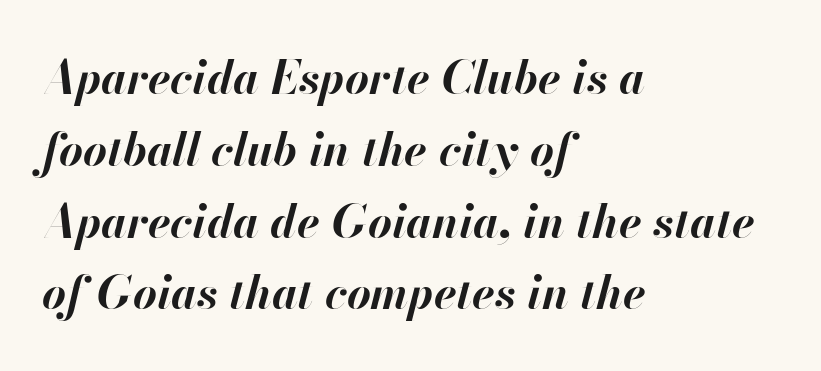
Is this a fixed-width face? No — the glyphs have proportional, varying widths. This rendering uses left alignment, leaving the right contour irregular. The font is running at its bold setting. These lines sit exactly where default settings would place them.
